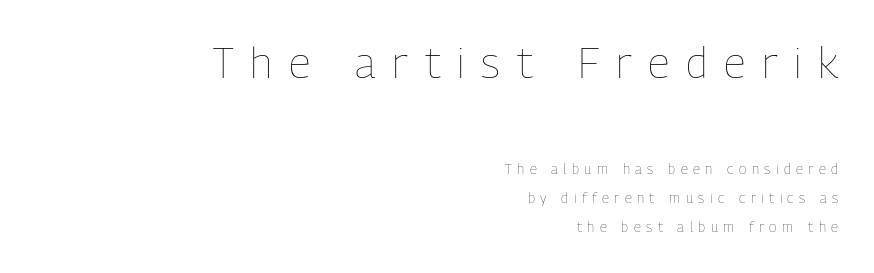
{"italic": "no", "bold": "no", "weight": "thin", "width": "condensed", "stroke_contrast": "low", "x_height": "medium", "monospaced": "no", "underline": "no", "align": "right", "line_spacing": "loose", "line_spacing_ratio": 2.08, "letter_spacing": "wide", "letter_spacing_em": 0.39, "larger_block": "first", "size_ratio": 3.07, "glyph_px": 43}
